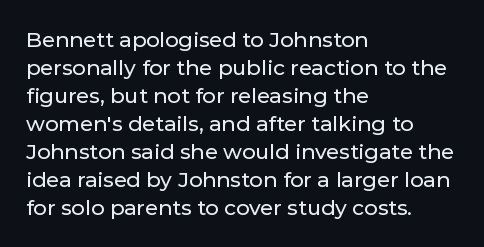
The image shows 21 px text type, upright; set left-aligned, normal line spacing (1.33x), normal letter spacing, not underlined.
